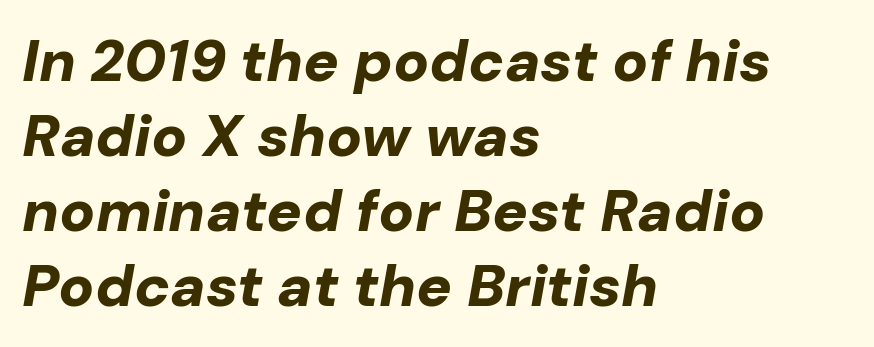
{"italic": "yes", "lean": "right", "slant_degrees": 10, "bold": "yes", "weight": "bold", "width": "normal", "stroke_contrast": "low", "x_height": "medium", "monospaced": "no", "underline": "no", "align": "left", "line_spacing": "normal", "line_spacing_ratio": 1.27, "letter_spacing": "normal", "letter_spacing_em": 0.0, "glyph_px": 59}
